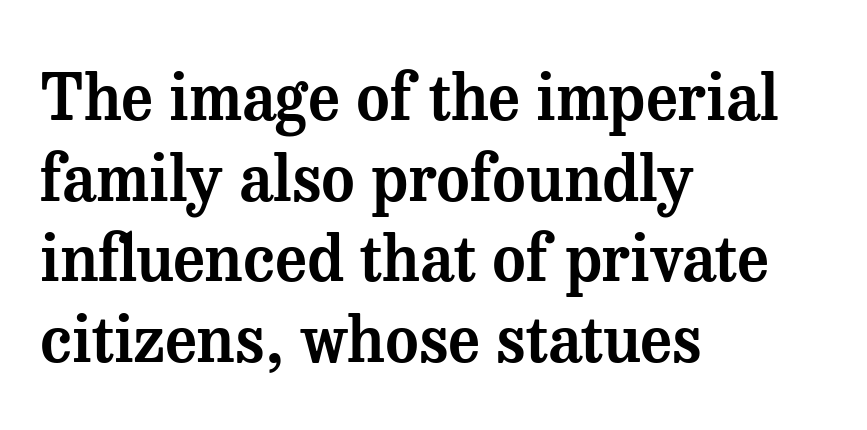
The leading is moderate, giving the passage an even texture. Default kerning and tracking; the words read as compact shapes. In terms of posture, this sample is upright. Does the copy run flush right? No — it runs flush left.
